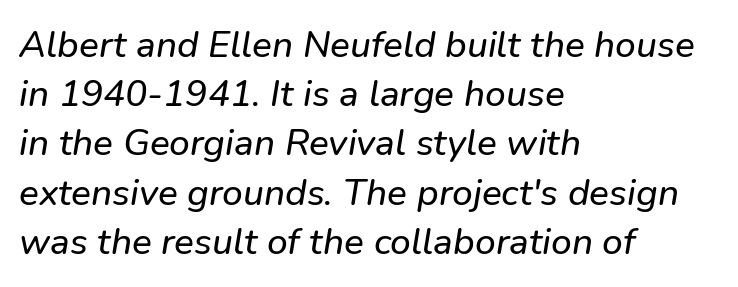
Each letter keeps its own natural width here, so spacing adapts to shape. Does the copy run flush right? No — it runs flush left. Letter spacing: default. Line spacing here is normal.
